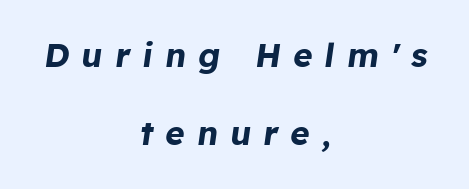
The typesetting leans heavy: a genuine bold. Nobody drew a line under any word here. The designer dialed line spacing up above the default. Tracking here is generous; glyphs stand well apart from one another. One-word summary of the alignment: center.
